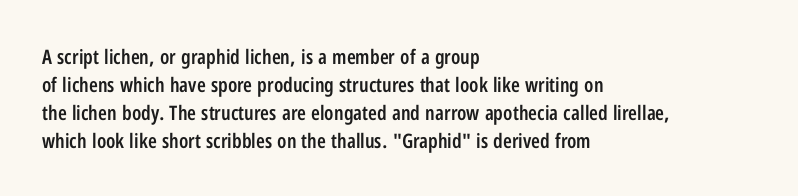
Q: Is the text bold? A: Semi-bold.
Q: Is the text italic (slanted)? A: No, it is upright.
Q: Is the text underlined? A: No.
Q: How is the paragraph aligned? A: Left-aligned.
Q: Is the spacing between letters normal or unusually wide? A: Normal.
Q: Is the spacing between lines tight, normal or loose? A: Normal.
